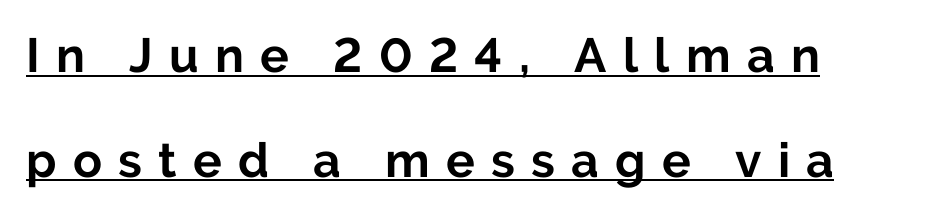
Does the lettering tilt? It doesn't — this is upright. Summary of vertical rhythm: relaxed, with wide interline spacing. The letters advance in unequal steps, a hallmark of proportional type. As a designer I'd log this as weight 700, bold. The setting favours the left margin, as ordinary paragraphs usually do.
